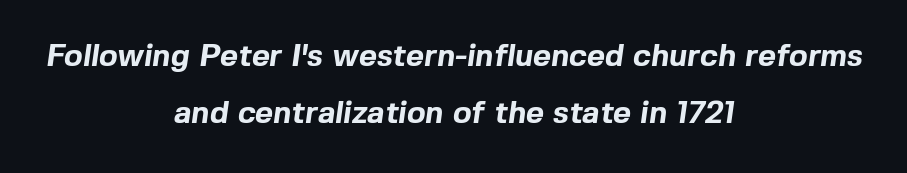
The image shows 31 px bold sans-serif type; set centered, line spacing 1.84x, normal letter spacing, not underlined; a medium x-height.
